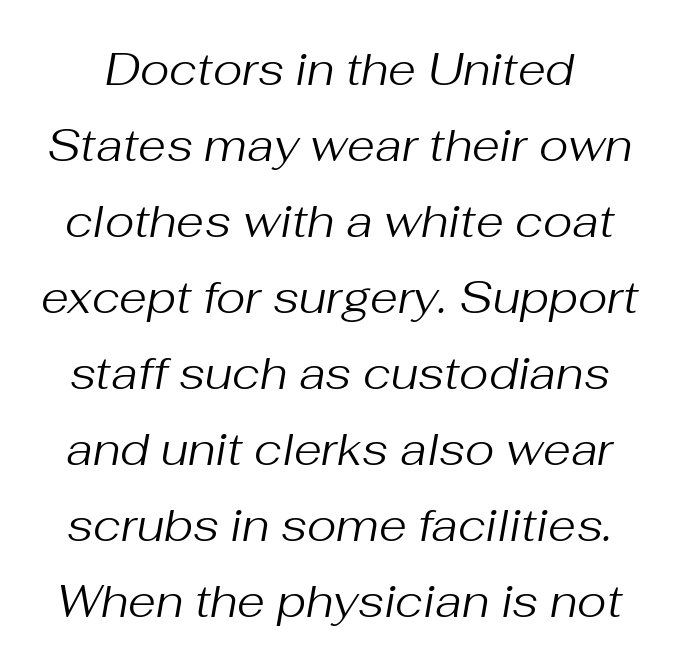
{"italic": "yes", "lean": "right", "slant_degrees": 10, "bold": "no", "weight": "regular", "width": "normal", "stroke_contrast": "medium", "x_height": "medium", "monospaced": "no", "underline": "no", "line_spacing": "normal", "line_spacing_ratio": 1.69, "letter_spacing": "normal", "letter_spacing_em": 0.0, "glyph_px": 45}
